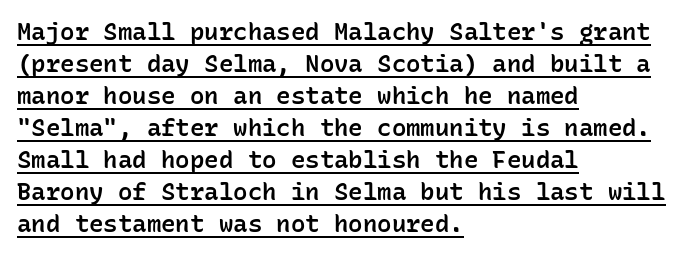
Regarding leading, the lines here are spaced in the standard way. The axis of the letterforms is exactly vertical. The passage shown is underscored from start to finish. Layout note: lines flush left. The horizontal fit of the characters is conventional and even. Emphasis by weight is partial: semibold.
